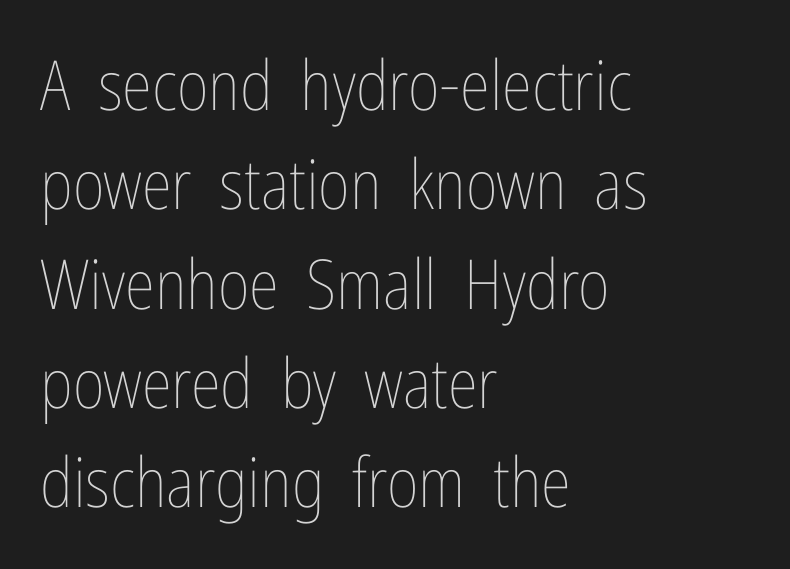
The image shows 69 px thin, condensed type, upright; set left-aligned, normal line spacing (1.44x), normal letter spacing, not underlined; low stroke contrast and a medium x-height.
